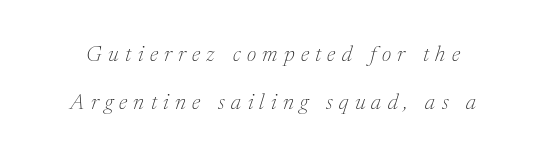
{"italic": "yes", "lean": "right", "slant_degrees": 17, "bold": "no", "underline": "no", "line_spacing": "loose", "line_spacing_ratio": 2.16, "letter_spacing": "wide", "letter_spacing_em": 0.29, "glyph_px": 22}
